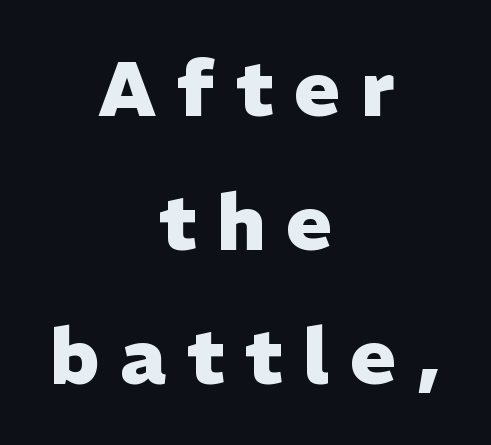
{"serif": "no", "italic": "no", "bold": "yes", "weight": "heavy", "width": "normal", "stroke_contrast": "low", "x_height": "medium", "monospaced": "no", "underline": "no", "align": "center", "line_spacing_ratio": 1.74, "letter_spacing": "wide", "letter_spacing_em": 0.27, "glyph_px": 77}
